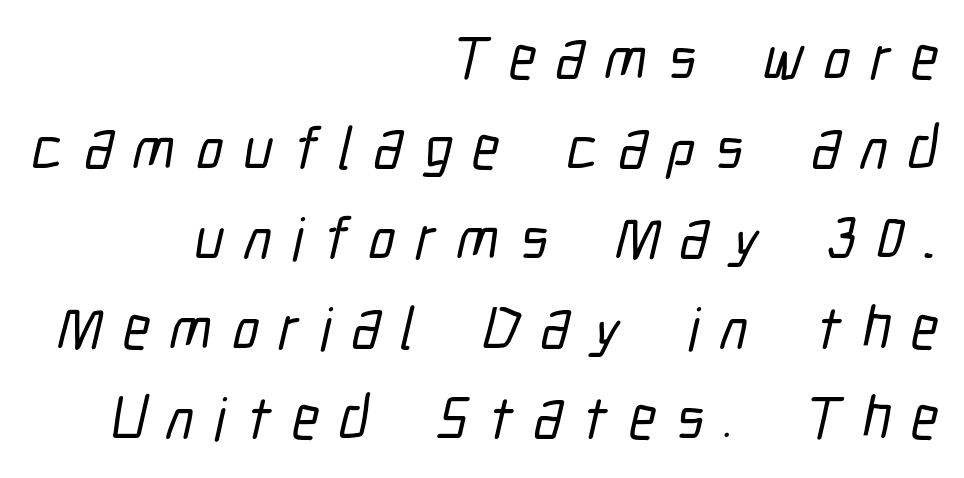
Q: Is the typeface a serif or a sans-serif typeface? A: Sans-serif.
Q: Is the text underlined? A: No.
Q: How is the paragraph aligned? A: Right-aligned.
Q: Is the spacing between letters normal or unusually wide? A: Unusually wide.
Q: Is the spacing between lines tight, normal or loose? A: Normal.
Q: Width (condensed, normal, or wide)? A: Condensed.
Q: Stroke contrast? A: Low.
Q: x-height? A: Medium.
Q: Monospaced? A: No.
